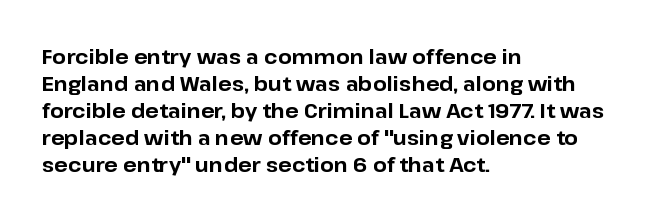
{"italic": "no", "bold": "yes", "underline": "no", "align": "left", "line_spacing": "normal", "line_spacing_ratio": 1.35, "letter_spacing": "normal", "letter_spacing_em": 0.0, "glyph_px": 20}
